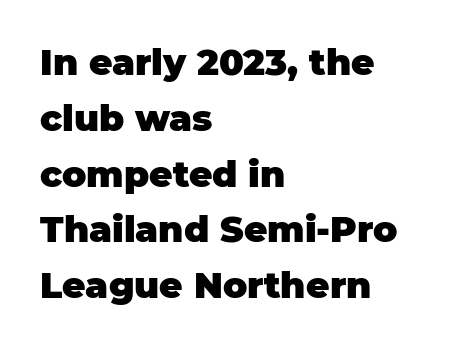
Q: Is the text bold? A: Yes.
Q: Is the text italic (slanted)? A: No, it is upright.
Q: Is the typeface a serif or a sans-serif typeface? A: Sans-serif.
Q: Is the text underlined? A: No.
Q: How is the paragraph aligned? A: Left-aligned.
Q: Is the spacing between letters normal or unusually wide? A: Normal.
Q: Is the spacing between lines tight, normal or loose? A: Normal.
Q: Width (condensed, normal, or wide)? A: Normal.
Q: Stroke contrast? A: Low.
Q: x-height? A: Large.
Q: Monospaced? A: No.
